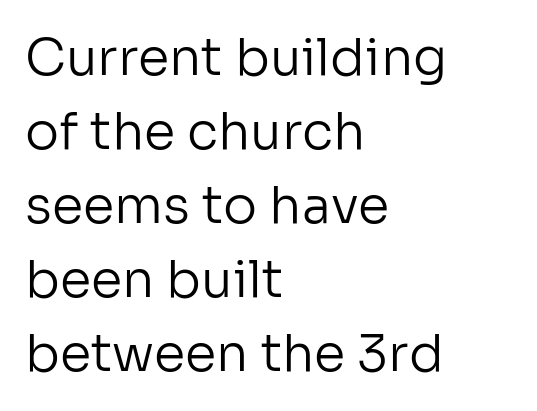
If you drew a line through each stem, it would be perfectly vertical. Heft: none added — not bold. This sample uses a sans-serif face. Evenly set lines give the paragraph a standard silhouette. Each row of text sits above clean, open space.
